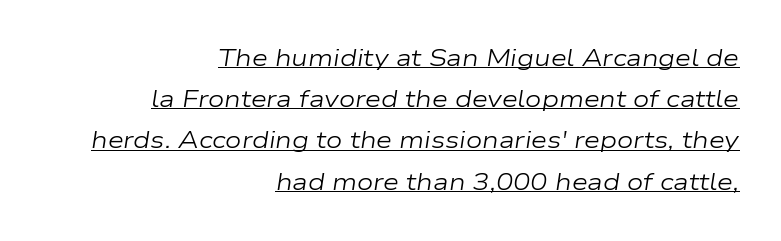
Q: Is the text bold? A: No.
Q: Is the text italic (slanted)? A: Yes, it leans right by about 9 degrees.
Q: Is the text underlined? A: Yes.
Q: How is the paragraph aligned? A: Right-aligned.
Q: Is the spacing between letters normal or unusually wide? A: Normal.
